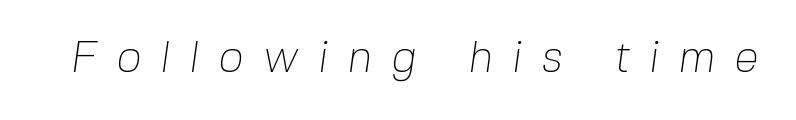
Q: Is the text bold? A: No.
Q: Is the typeface a serif or a sans-serif typeface? A: Sans-serif.
Q: Is the text underlined? A: No.
Q: Is the spacing between letters normal or unusually wide? A: Unusually wide.
Q: Width (condensed, normal, or wide)? A: Normal.
Q: Stroke contrast? A: Low.
Q: x-height? A: Medium.
Q: Monospaced? A: No.
